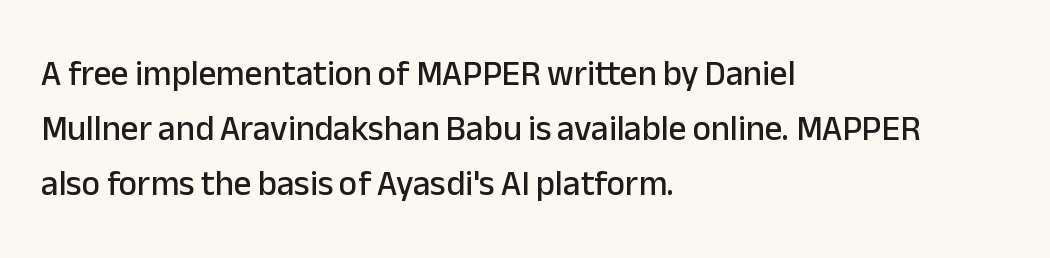
{"serif": "no", "italic": "no", "width": "normal", "stroke_contrast": "low", "x_height": "medium", "monospaced": "no", "underline": "no", "align": "left", "line_spacing": "normal", "line_spacing_ratio": 1.57, "letter_spacing": "normal", "letter_spacing_em": 0.0, "glyph_px": 35}
